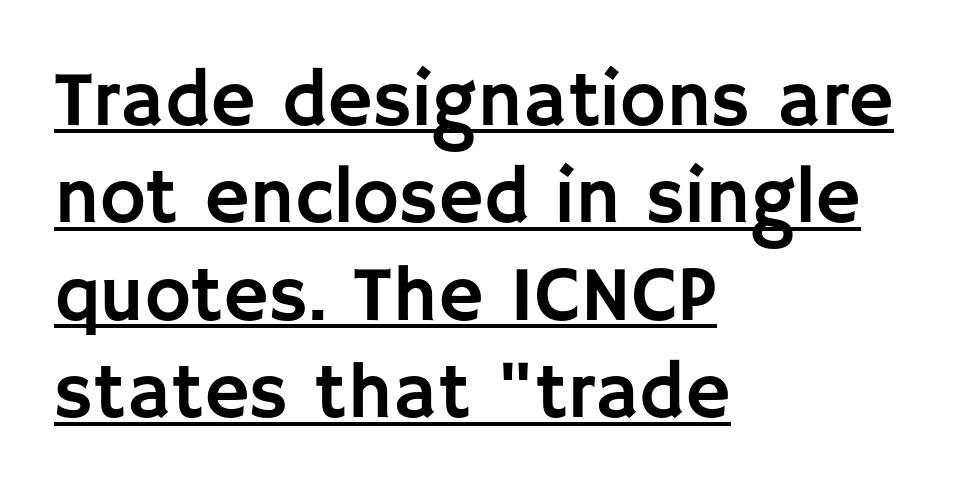
A roman cut, with each character standing at attention. Glance below the letters and you will spot a drawn line. The leading is moderate, giving the passage an even texture. All the whitespace from short lines collects on the right.
